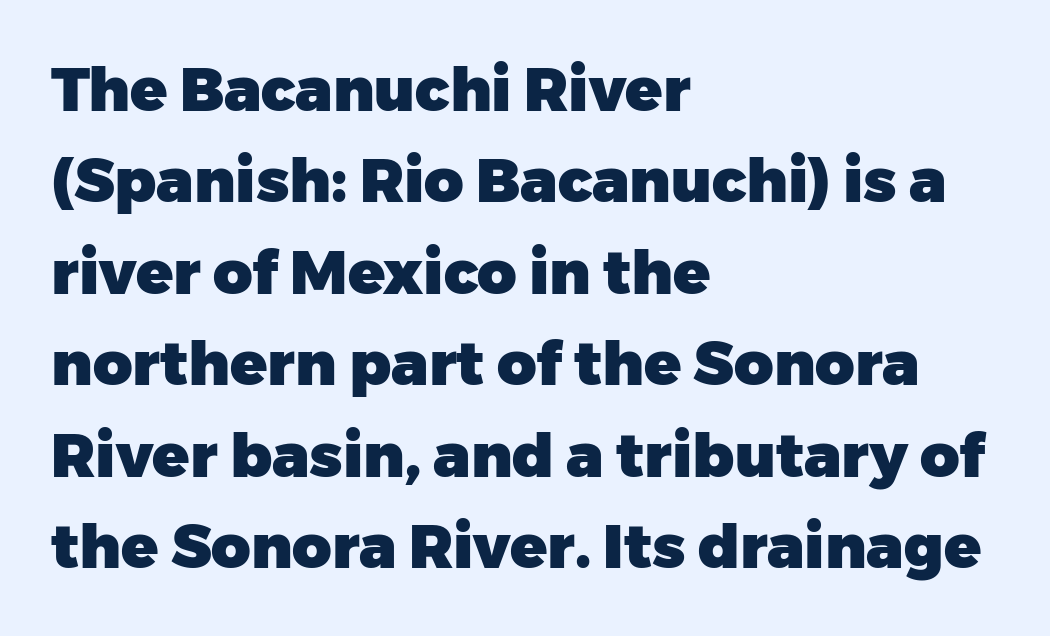
{"serif": "no", "italic": "no", "bold": "yes", "weight": "heavy", "width": "normal", "stroke_contrast": "low", "x_height": "medium", "monospaced": "no", "underline": "no", "align": "left", "line_spacing": "normal", "line_spacing_ratio": 1.5, "letter_spacing": "normal", "letter_spacing_em": 0.0, "glyph_px": 61}
